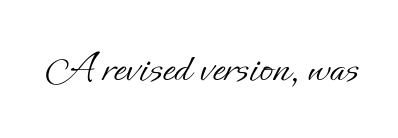
Each letter keeps its own natural width here, so spacing adapts to shape. The typesetting does not lean heavy: it is not bold. The horizontal fit of the characters is conventional and even. Each row of text sits above clean, open space.
